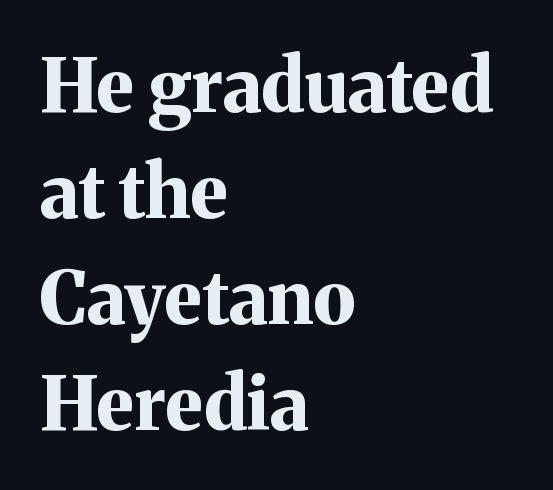
{"serif": "yes", "italic": "no", "bold": "yes", "weight": "bold", "width": "normal", "stroke_contrast": "medium", "x_height": "medium", "monospaced": "no", "underline": "no", "align": "left", "line_spacing": "normal", "line_spacing_ratio": 1.45, "letter_spacing": "normal", "letter_spacing_em": 0.0, "glyph_px": 73}
